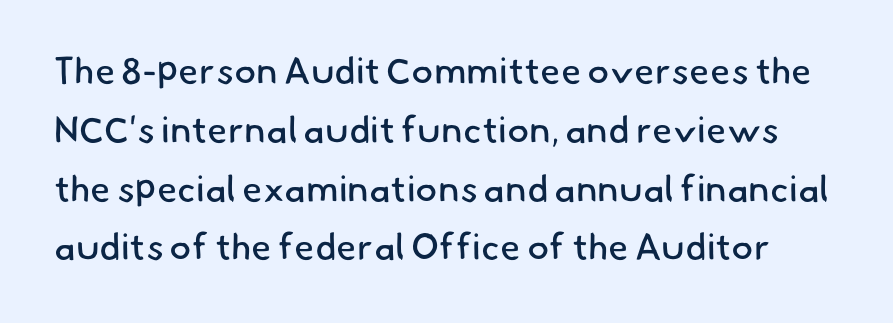
Q: Is the text bold? A: No.
Q: Is the typeface a serif or a sans-serif typeface? A: Sans-serif.
Q: Is the text underlined? A: No.
Q: Is the spacing between letters normal or unusually wide? A: Normal.
Q: Is the spacing between lines tight, normal or loose? A: Normal.
Q: Width (condensed, normal, or wide)? A: Normal.
Q: Stroke contrast? A: Low.
Q: x-height? A: Small.
Q: Monospaced? A: No.
